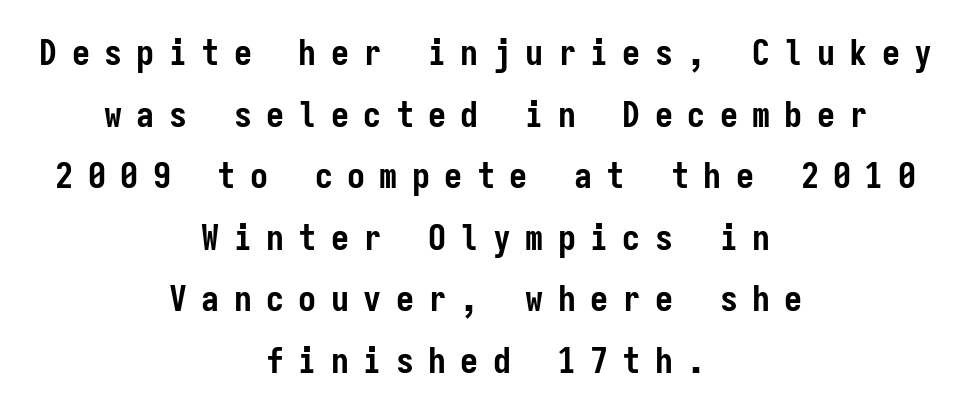
Q: Is the text bold? A: Yes.
Q: Is the text italic (slanted)? A: No, it is upright.
Q: Is the typeface a serif or a sans-serif typeface? A: Sans-serif.
Q: Is the text underlined? A: No.
Q: How is the paragraph aligned? A: Centered.
Q: Is the spacing between letters normal or unusually wide? A: Unusually wide.
Q: Width (condensed, normal, or wide)? A: Condensed.
Q: Stroke contrast? A: Low.
Q: x-height? A: Medium.
Q: Monospaced? A: Yes.
